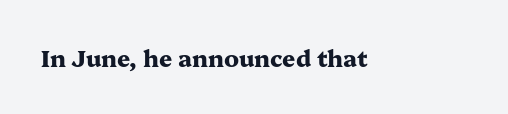
{"italic": "no", "bold": "yes", "underline": "no", "letter_spacing": "normal", "letter_spacing_em": 0.0, "glyph_px": 23}
